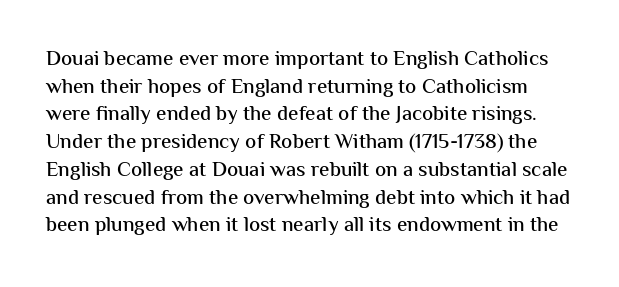
{"italic": "no", "underline": "no", "line_spacing": "normal", "line_spacing_ratio": 1.32, "letter_spacing": "normal", "letter_spacing_em": 0.0, "glyph_px": 21}
